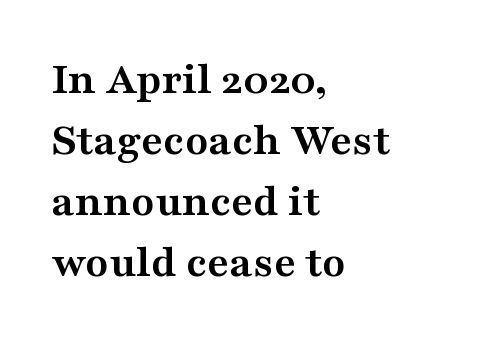
Q: Is the text bold? A: Yes.
Q: Is the text italic (slanted)? A: No, it is upright.
Q: Is the typeface a serif or a sans-serif typeface? A: Serif.
Q: Is the text underlined? A: No.
Q: How is the paragraph aligned? A: Left-aligned.
Q: Is the spacing between letters normal or unusually wide? A: Normal.
Q: Is the spacing between lines tight, normal or loose? A: Normal.
Q: Width (condensed, normal, or wide)? A: Wide.
Q: Stroke contrast? A: Medium.
Q: x-height? A: Medium.
Q: Monospaced? A: No.
